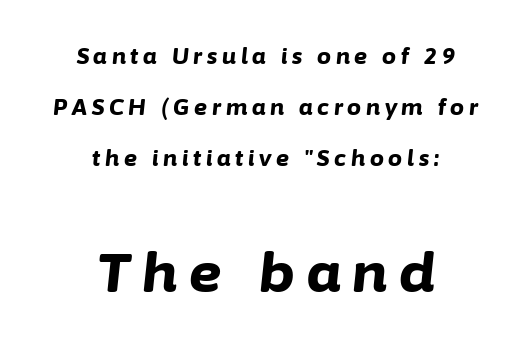
{"italic": "yes", "lean": "right", "slant_degrees": 6, "bold": "yes", "weight": "bold", "width": "normal", "stroke_contrast": "low", "x_height": "medium", "monospaced": "no", "underline": "no", "align": "center", "line_spacing": "loose", "line_spacing_ratio": 2.31, "letter_spacing": "wide", "letter_spacing_em": 0.22, "larger_block": "second", "size_ratio": 2.5, "glyph_px": 55}
